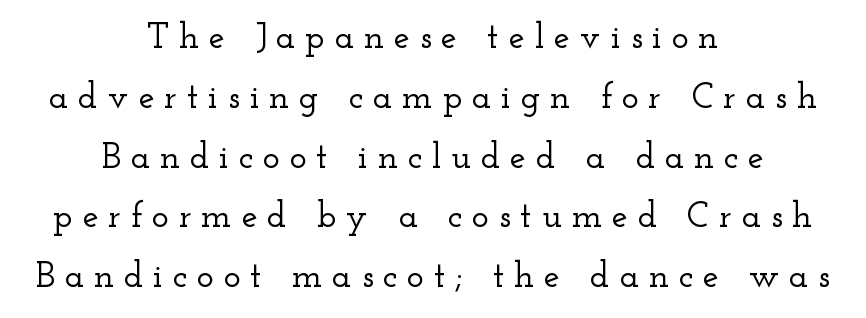
Regarding leading, the lines here are spaced in the standard way. Classification — serif. The paragraph shown floats in the horizontal middle. Ascenders rise straight up at ninety degrees. Inter-character spacing is expanded well beyond the font's built-in metrics. Descender tails drop into unmarked territory.
